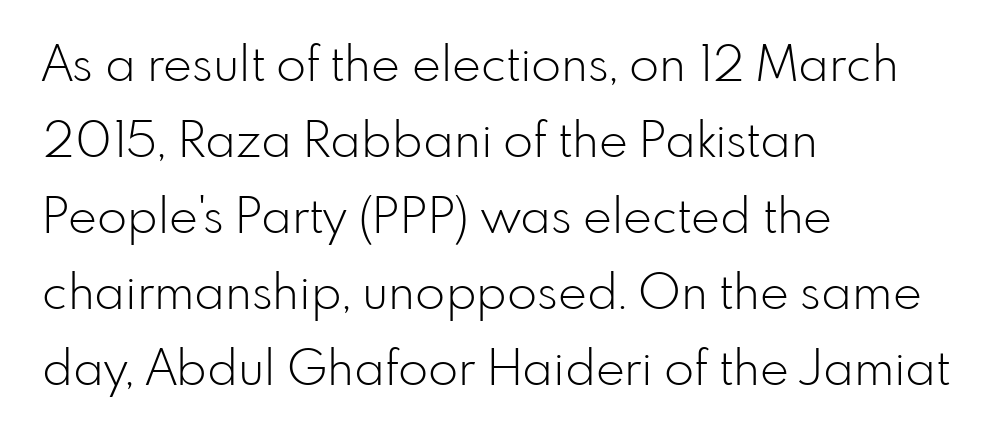
{"serif": "no", "italic": "no", "bold": "no", "weight": "light", "width": "normal", "stroke_contrast": "low", "x_height": "small", "monospaced": "no", "underline": "no", "align": "left", "line_spacing": "normal", "line_spacing_ratio": 1.55, "letter_spacing": "normal", "letter_spacing_em": 0.0, "glyph_px": 49}
